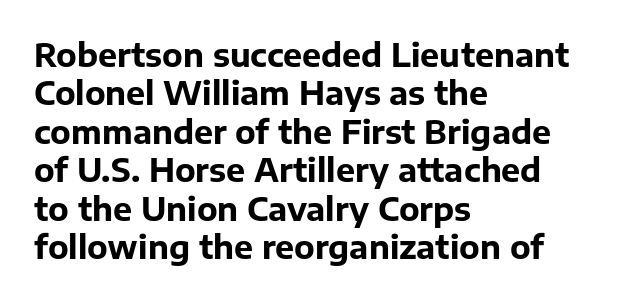
Each word holds together tightly as a unit, with standard inter-letter gaps. Strong, thick strokes mark this as bold type. The text was rendered using a sans face with plain stroke endings. Anything drawn beneath the words? Only blank space. Quick note: not italic, upright.
